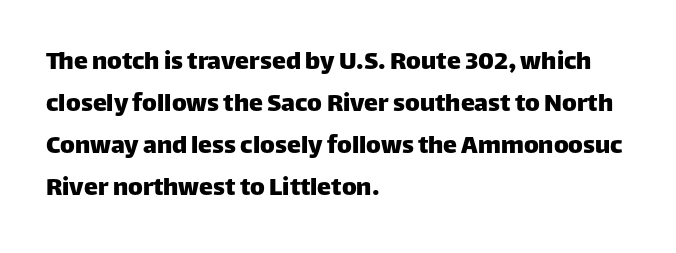
Line spacing here is normal. This rendering leaves character spacing at its baseline value. Casual observation: everything's shoved over to the left. Designer's note — italics off, roman on. Any mark beneath the type? The region is blank. A typesetter would call this proportional, since set widths differ per character.
